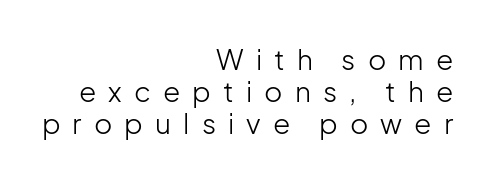
{"serif": "no", "italic": "no", "bold": "no", "weight": "light", "width": "normal", "stroke_contrast": "low", "x_height": "medium", "monospaced": "no", "underline": "no", "align": "right", "line_spacing": "tight", "line_spacing_ratio": 1.14, "letter_spacing": "wide", "letter_spacing_em": 0.43, "glyph_px": 28}
